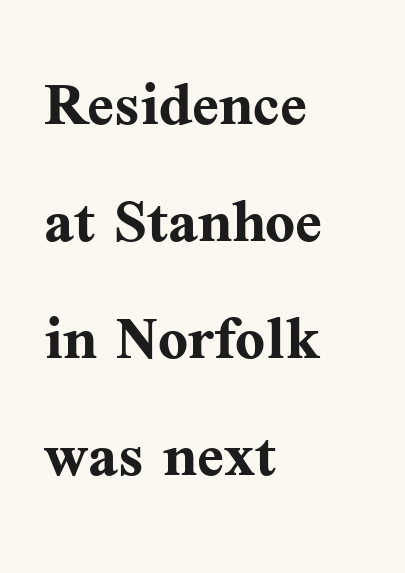
The image shows 79 px semibold serif type, upright; set left-aligned, normal line spacing (1.48x), normal letter spacing, not underlined; medium stroke contrast and a medium x-height.
